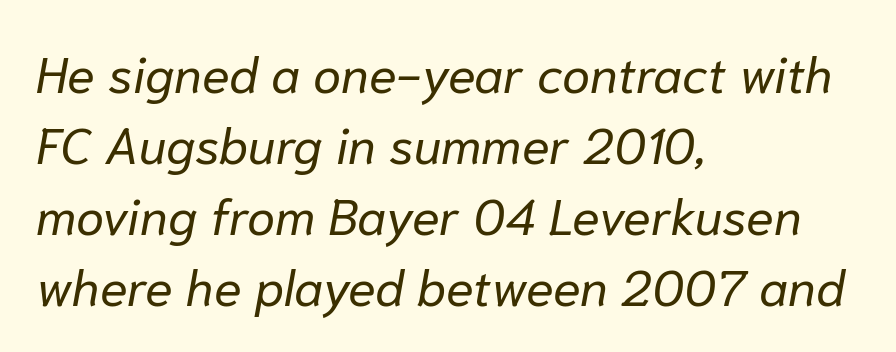
Q: Is the text bold? A: No.
Q: Is the text italic (slanted)? A: Yes, it leans right by about 10 degrees.
Q: Is the text underlined? A: No.
Q: How is the paragraph aligned? A: Left-aligned.
Q: Is the spacing between letters normal or unusually wide? A: Normal.
Q: Is the spacing between lines tight, normal or loose? A: Normal.
Q: Width (condensed, normal, or wide)? A: Normal.
Q: Stroke contrast? A: Low.
Q: x-height? A: Medium.
Q: Monospaced? A: No.
